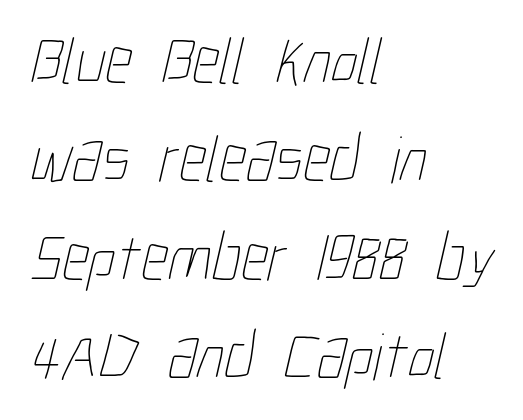
Q: Is the text bold? A: No.
Q: Is the text underlined? A: No.
Q: How is the paragraph aligned? A: Left-aligned.
Q: Is the spacing between letters normal or unusually wide? A: Normal.
Q: Is the spacing between lines tight, normal or loose? A: Normal.
Q: Width (condensed, normal, or wide)? A: Condensed.
Q: Stroke contrast? A: Low.
Q: x-height? A: Medium.
Q: Monospaced? A: No.
